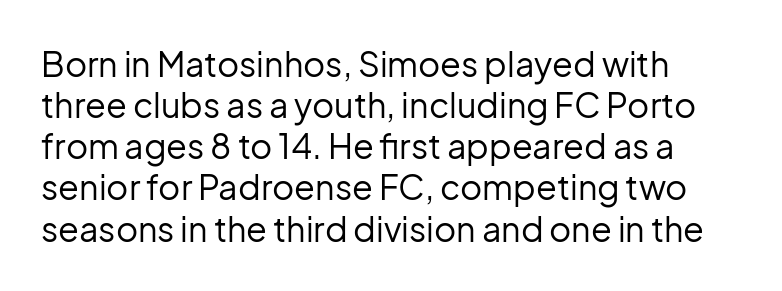
Ink coverage per letter is moderate at most. The paragraph has a hard left edge and a soft right edge. Beneath every word, the page is bare. Nope, no serifs anywhere on these letters. Think of a printed novel: that variable character pitch is what you see here.
